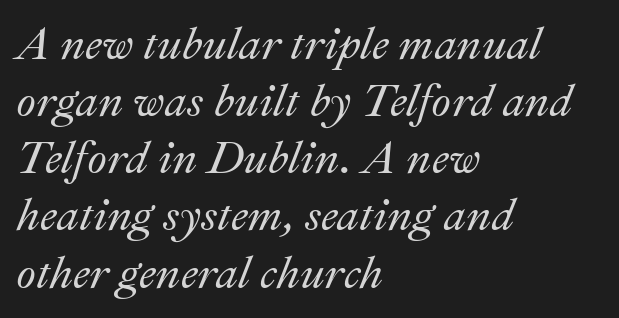
Quick note: italic. The letters advance in unequal steps, a hallmark of proportional type. The ragged edge is on the right, which tells us the setting is flush left. Students, note that the glyphs here touch the page at normal intervals. If you measured baseline to baseline, you'd find a middling distance.
